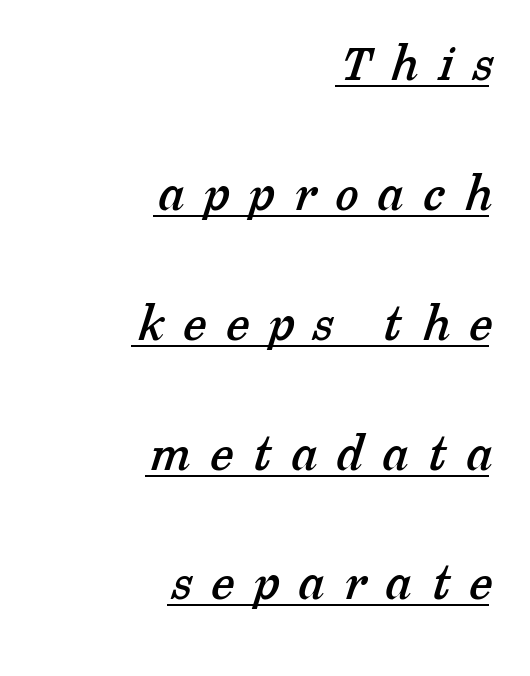
{"serif": "yes", "width": "normal", "stroke_contrast": "low", "x_height": "medium", "monospaced": "no", "underline": "yes", "align": "right", "line_spacing": "loose", "line_spacing_ratio": 2.45, "letter_spacing": "wide", "letter_spacing_em": 0.37, "glyph_px": 53}
